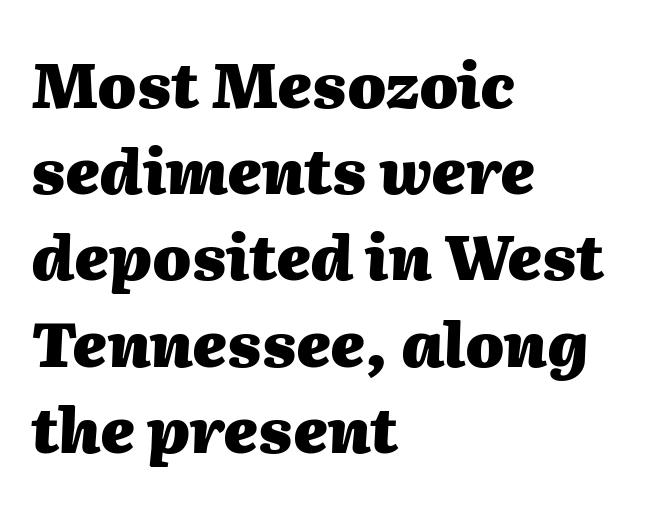
The image shows 62 px heavy type, italic (leaning right); set left-aligned, normal line spacing (1.39x), normal letter spacing, not underlined; medium stroke contrast and a medium x-height.
